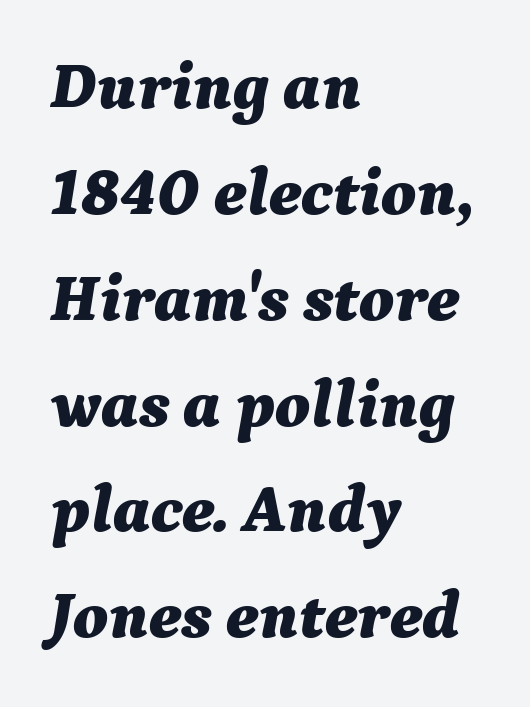
Q: Is the text bold? A: Yes.
Q: Is the text italic (slanted)? A: Yes, it leans right by about 9 degrees.
Q: Is the text underlined? A: No.
Q: How is the paragraph aligned? A: Left-aligned.
Q: Is the spacing between letters normal or unusually wide? A: Normal.
Q: Is the spacing between lines tight, normal or loose? A: Normal.
Q: Width (condensed, normal, or wide)? A: Normal.
Q: Stroke contrast? A: Medium.
Q: x-height? A: Medium.
Q: Monospaced? A: No.
